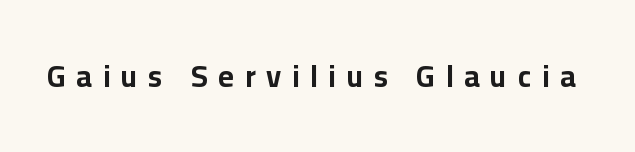
The glyphs are unaccompanied by any horizontal stroke below them. These lines are composed in type without serifs. Words appear elongated and porous because spacing is wide. Is this a fixed-width face? No — the glyphs have proportional, varying widths. Caption: bold face, heavy strokes.
